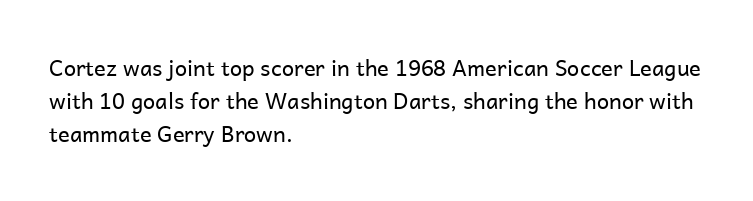
Q: Is the text bold? A: No.
Q: Is the text italic (slanted)? A: No, it is upright.
Q: Is the text underlined? A: No.
Q: How is the paragraph aligned? A: Left-aligned.
Q: Is the spacing between letters normal or unusually wide? A: Normal.
Q: Is the spacing between lines tight, normal or loose? A: Normal.
